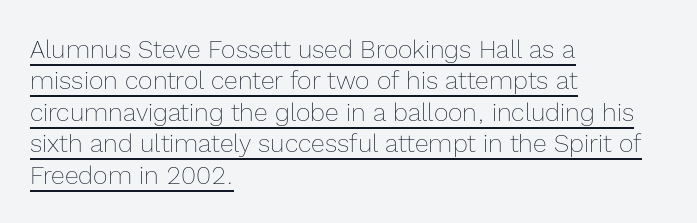
The image shows 25 px text type, upright; set left-aligned, normal line spacing (1.26x), normal letter spacing, underlined.
